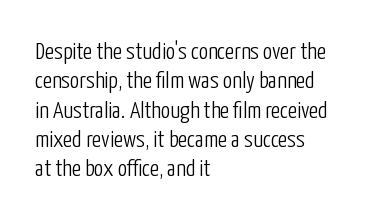
Notice how the stems are strictly vertical — no italics here. Standard letterfit; no display-style spreading of the glyphs. The space beneath each line is pristine and unruled. Counters stay open thanks to moderate or lighter strokes. A classic flush-left, rag-right setting is used for this passage.
